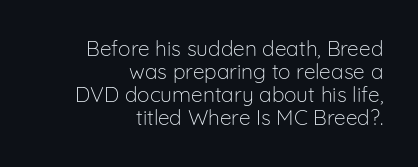
Q: Is the text bold? A: No.
Q: Is the text italic (slanted)? A: No, it is upright.
Q: Is the text underlined? A: No.
Q: How is the paragraph aligned? A: Right-aligned.
Q: Is the spacing between letters normal or unusually wide? A: Normal.
Q: Is the spacing between lines tight, normal or loose? A: Tight.
